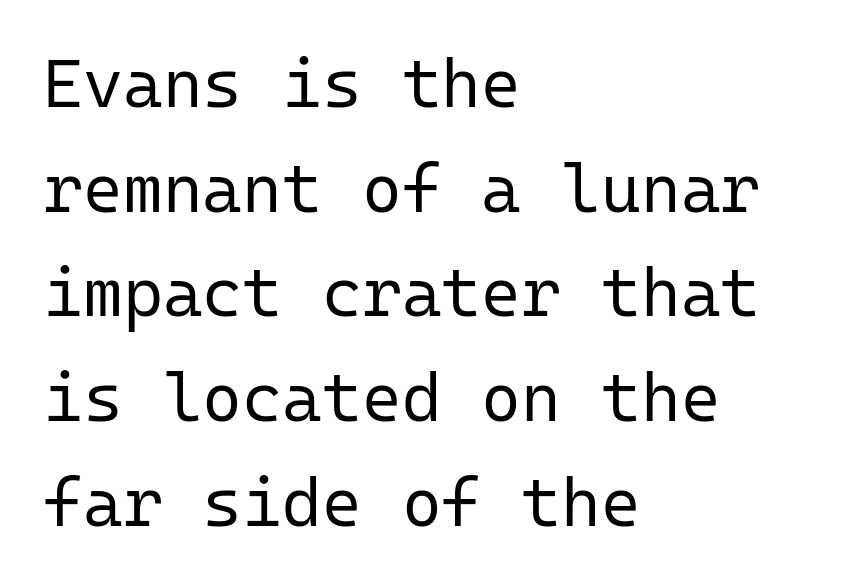
The image shows 68 px regular-weight sans-serif type, upright, monospaced; set left-aligned, normal line spacing (1.54x), normal letter spacing, not underlined; low stroke contrast and a medium x-height.
